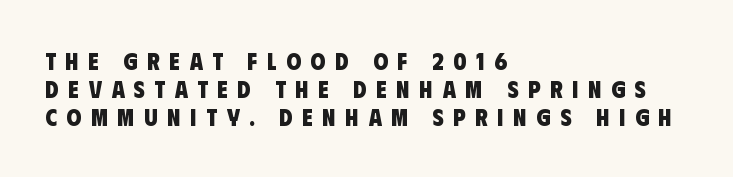
The image shows 24 px bold type; set left-aligned, line spacing 1.17x, unusually wide letter spacing (+0.4 em), not underlined.
